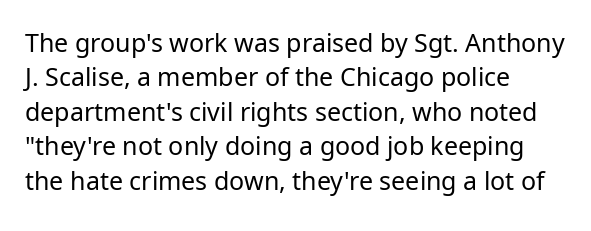
{"italic": "no", "bold": "no", "underline": "no", "align": "left", "line_spacing": "normal", "line_spacing_ratio": 1.38, "letter_spacing": "normal", "letter_spacing_em": 0.0, "glyph_px": 25}
